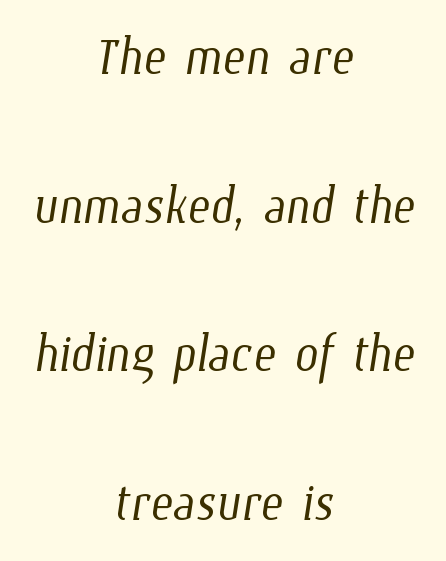
Q: Is the text bold? A: No.
Q: Is the text underlined? A: No.
Q: How is the paragraph aligned? A: Centered.
Q: Is the spacing between letters normal or unusually wide? A: Normal.
Q: Is the spacing between lines tight, normal or loose? A: Loose.
Q: Width (condensed, normal, or wide)? A: Condensed.
Q: Stroke contrast? A: Low.
Q: x-height? A: Medium.
Q: Monospaced? A: No.
